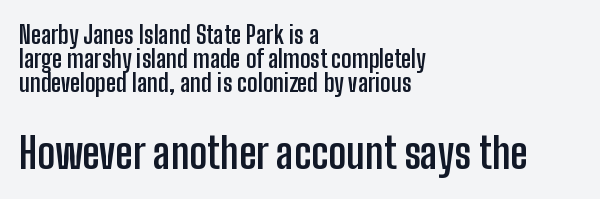
Q: Is the text bold? A: Yes.
Q: Is the text italic (slanted)? A: No, it is upright.
Q: Is the typeface a serif or a sans-serif typeface? A: Sans-serif.
Q: Is the text underlined? A: No.
Q: How is the paragraph aligned? A: Left-aligned.
Q: Is the spacing between letters normal or unusually wide? A: Normal.
Q: Is the spacing between lines tight, normal or loose? A: Tight.
Q: Which block of text is set in a larger size, the first (top) or the second (bottom)? A: The second (bottom) one.
Q: Width (condensed, normal, or wide)? A: Condensed.
Q: Stroke contrast? A: Low.
Q: x-height? A: Medium.
Q: Monospaced? A: No.
